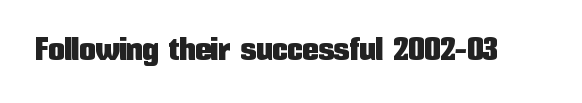
The words here are not underlined. Posture: upright roman. The horizontal fit of the characters is conventional and even. What kind of face is this? One without serifs — a sans.
